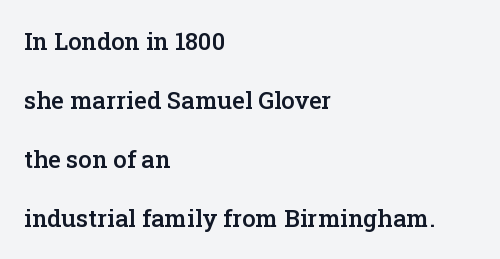
Q: Is the text bold? A: Semi-bold.
Q: Is the text italic (slanted)? A: No, it is upright.
Q: Is the text underlined? A: No.
Q: How is the paragraph aligned? A: Left-aligned.
Q: Is the spacing between letters normal or unusually wide? A: Normal.
Q: Is the spacing between lines tight, normal or loose? A: Loose.
